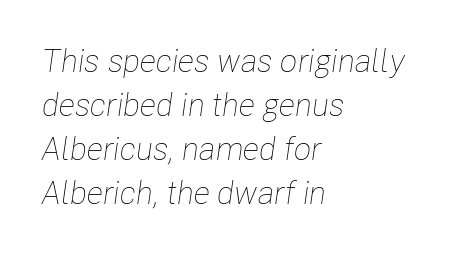
Q: Is the text bold? A: No.
Q: Is the text italic (slanted)? A: Yes, it leans right by about 8 degrees.
Q: Is the text underlined? A: No.
Q: How is the paragraph aligned? A: Left-aligned.
Q: Is the spacing between letters normal or unusually wide? A: Normal.
Q: Is the spacing between lines tight, normal or loose? A: Normal.
Q: Width (condensed, normal, or wide)? A: Condensed.
Q: Stroke contrast? A: Low.
Q: x-height? A: Medium.
Q: Monospaced? A: No.
